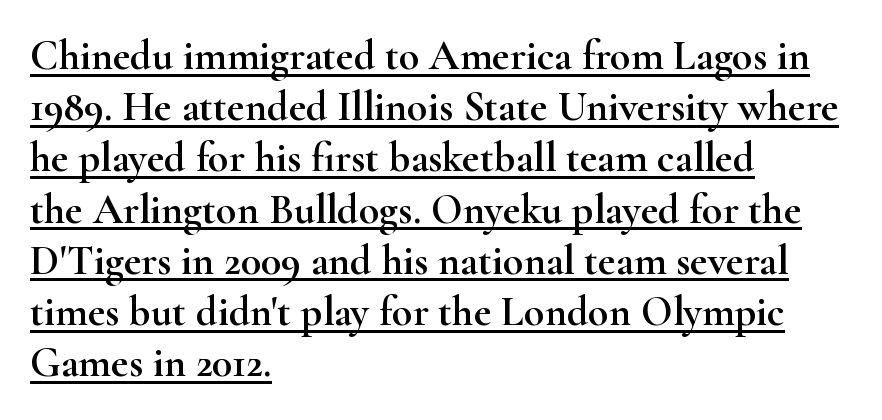
Q: Is the text italic (slanted)? A: No, it is upright.
Q: Is the typeface a serif or a sans-serif typeface? A: Serif.
Q: Is the text underlined? A: Yes.
Q: How is the paragraph aligned? A: Left-aligned.
Q: Is the spacing between letters normal or unusually wide? A: Normal.
Q: Width (condensed, normal, or wide)? A: Wide.
Q: Stroke contrast? A: High.
Q: x-height? A: Small.
Q: Monospaced? A: No.
